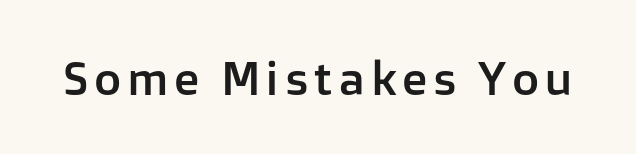
The image shows 47 px sans-serif type, upright; set not underlined; low stroke contrast and a medium x-height.
